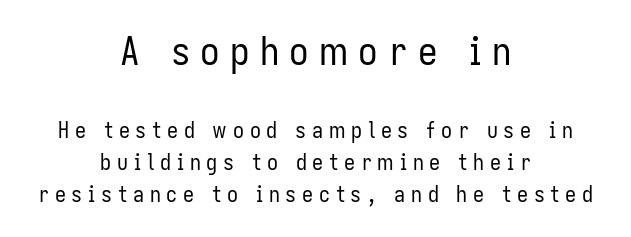
Q: Is the text bold? A: No.
Q: Is the text italic (slanted)? A: No, it is upright.
Q: Is the typeface a serif or a sans-serif typeface? A: Sans-serif.
Q: Is the text underlined? A: No.
Q: How is the paragraph aligned? A: Centered.
Q: Is the spacing between letters normal or unusually wide? A: Unusually wide.
Q: Is the spacing between lines tight, normal or loose? A: Normal.
Q: Which block of text is set in a larger size, the first (top) or the second (bottom)? A: The first (top) one.
Q: Width (condensed, normal, or wide)? A: Condensed.
Q: Stroke contrast? A: Low.
Q: x-height? A: Medium.
Q: Monospaced? A: No.
